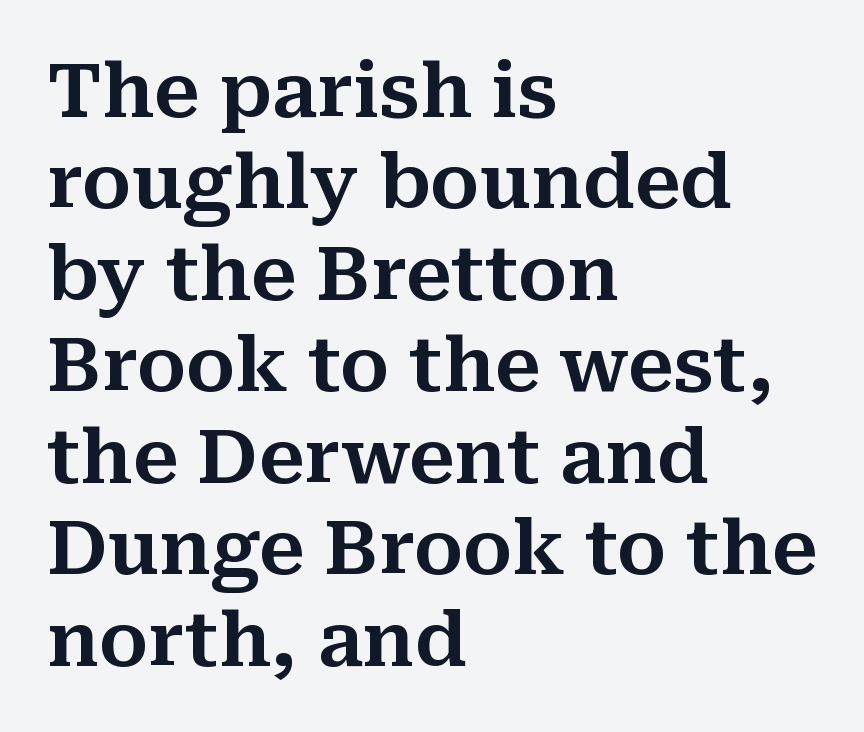
Q: Is the text italic (slanted)? A: No, it is upright.
Q: Is the typeface a serif or a sans-serif typeface? A: Serif.
Q: Is the text underlined? A: No.
Q: How is the paragraph aligned? A: Left-aligned.
Q: Is the spacing between letters normal or unusually wide? A: Normal.
Q: Width (condensed, normal, or wide)? A: Normal.
Q: Stroke contrast? A: Medium.
Q: x-height? A: Medium.
Q: Monospaced? A: No.
